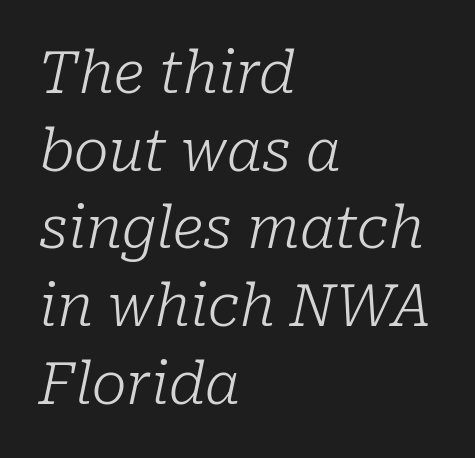
{"serif": "yes", "italic": "yes", "lean": "right", "slant_degrees": 10, "bold": "no", "weight": "light", "width": "normal", "stroke_contrast": "low", "x_height": "medium", "monospaced": "no", "underline": "no", "align": "left", "line_spacing": "normal", "line_spacing_ratio": 1.34, "letter_spacing": "normal", "letter_spacing_em": 0.0, "glyph_px": 58}
